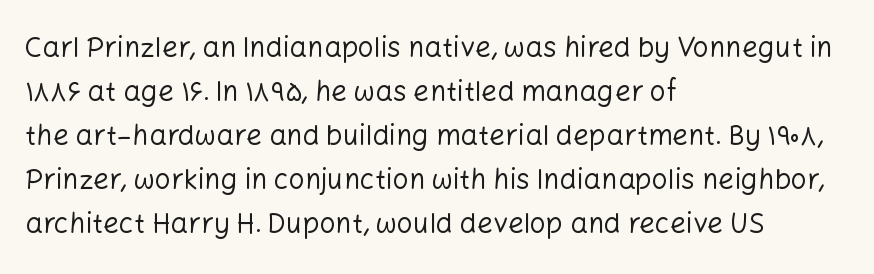
The image shows 28 px regular-weight sans-serif type, upright; set left-aligned, normal line spacing (1.57x), normal letter spacing, not underlined; low stroke contrast and a medium x-height.
